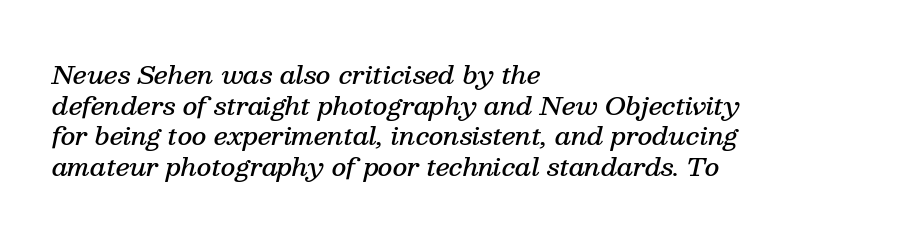
The letters are slanted; this is an italic face. Compared with a centered layout, this one pins lines to the left instead. Typesetter's note: demi weight, one step under bold. Check the space under the baseline: it is left empty. Between one letter and the next there's only the usual sliver of space.
